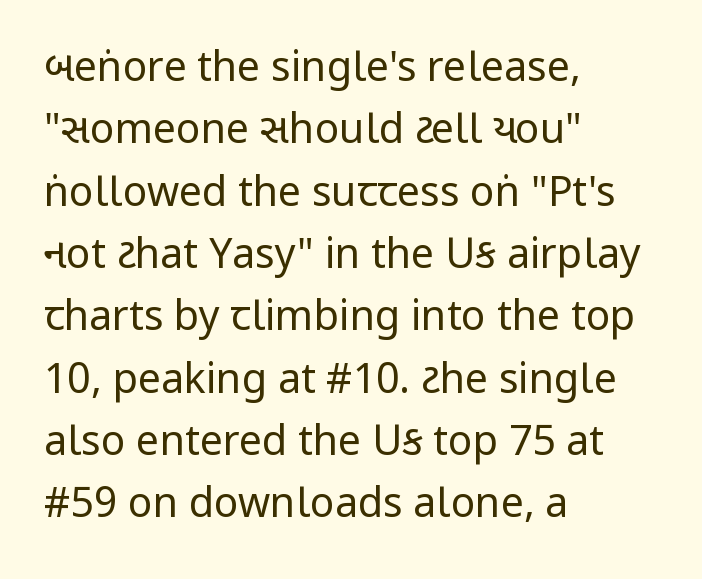
Q: Is the text bold? A: No.
Q: Is the text italic (slanted)? A: No, it is upright.
Q: Is the typeface a serif or a sans-serif typeface? A: Sans-serif.
Q: Is the text underlined? A: No.
Q: How is the paragraph aligned? A: Left-aligned.
Q: Is the spacing between letters normal or unusually wide? A: Normal.
Q: Is the spacing between lines tight, normal or loose? A: Normal.
Q: Width (condensed, normal, or wide)? A: Condensed.
Q: Stroke contrast? A: Low.
Q: x-height? A: Large.
Q: Monospaced? A: No.
